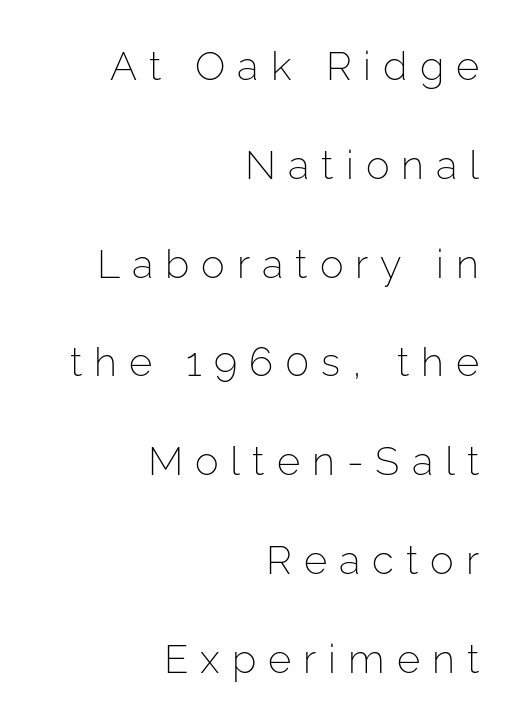
{"serif": "no", "italic": "no", "bold": "no", "weight": "light", "width": "normal", "stroke_contrast": "low", "x_height": "medium", "monospaced": "no", "underline": "no", "align": "right", "line_spacing": "loose", "line_spacing_ratio": 2.47, "letter_spacing": "wide", "letter_spacing_em": 0.3, "glyph_px": 40}
